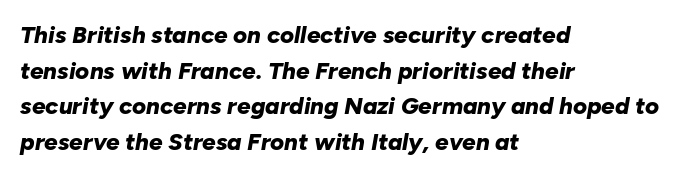
The image shows 24 px bold type, italic (leaning right); set left-aligned, normal line spacing (1.48x), normal letter spacing, not underlined.
